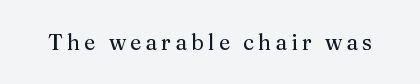
{"italic": "no", "bold": "no", "underline": "no", "glyph_px": 22}
